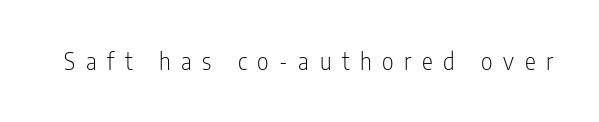
The image shows 23 px text type, upright; set unusually wide letter spacing (+0.46 em), not underlined.
